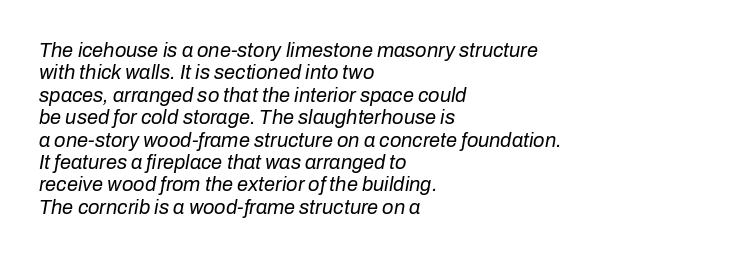
Q: Is the text bold? A: No.
Q: Is the text italic (slanted)? A: Yes, it leans right by about 10 degrees.
Q: Is the text underlined? A: No.
Q: How is the paragraph aligned? A: Left-aligned.
Q: Is the spacing between letters normal or unusually wide? A: Normal.
Q: Is the spacing between lines tight, normal or loose? A: Tight.
